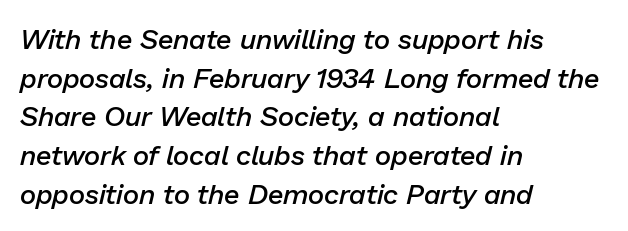
The image shows 28 px semibold type, italic (leaning right); set left-aligned, normal line spacing (1.38x), normal letter spacing, not underlined; low stroke contrast and a medium x-height.
